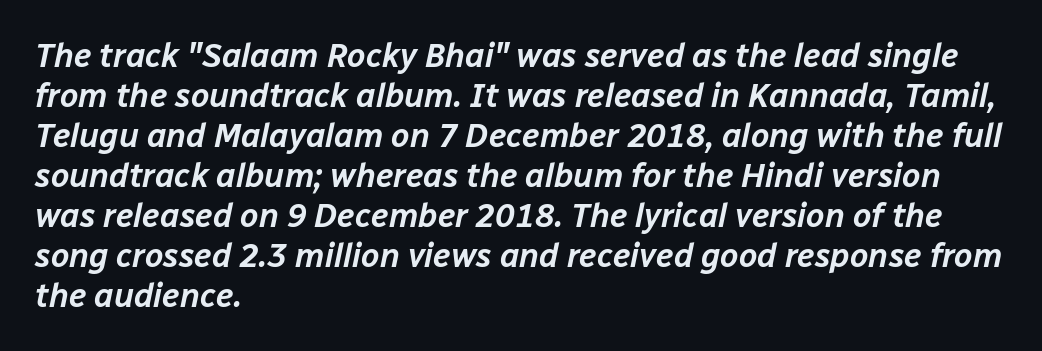
Q: Is the text italic (slanted)? A: Yes, it leans right by about 12 degrees.
Q: Is the text underlined? A: No.
Q: How is the paragraph aligned? A: Left-aligned.
Q: Is the spacing between letters normal or unusually wide? A: Normal.
Q: Width (condensed, normal, or wide)? A: Normal.
Q: Stroke contrast? A: Low.
Q: x-height? A: Medium.
Q: Monospaced? A: No.
